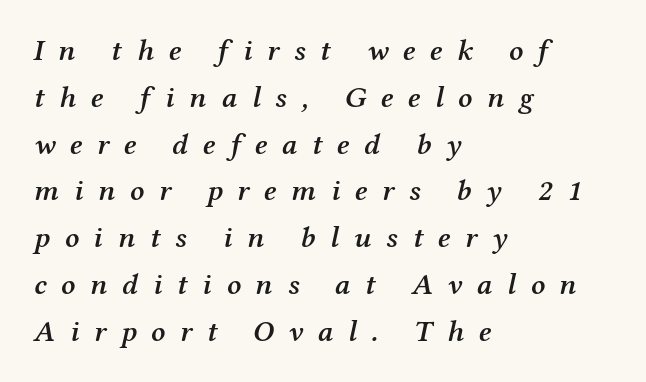
The image shows 30 px semibold serif type, italic (leaning right); set left-aligned, normal line spacing (1.56x), unusually wide letter spacing (+0.49 em), not underlined; medium stroke contrast and a medium x-height.
